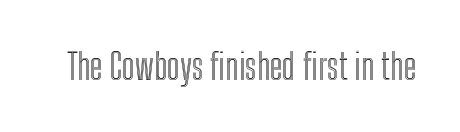
The image shows 36 px condensed type, upright; set normal letter spacing, not underlined; a medium x-height.
